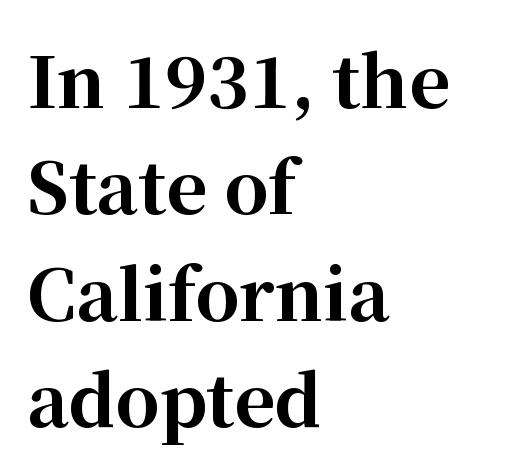
{"serif": "yes", "italic": "no", "bold": "yes", "weight": "bold", "width": "normal", "stroke_contrast": "high", "x_height": "medium", "monospaced": "no", "underline": "no", "align": "left", "line_spacing": "normal", "line_spacing_ratio": 1.52, "letter_spacing": "normal", "letter_spacing_em": 0.0, "glyph_px": 70}
